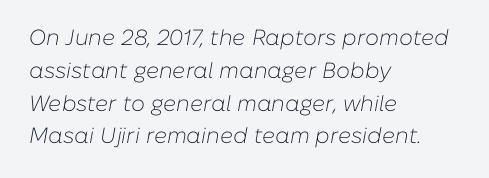
Q: Is the text bold? A: No.
Q: Is the text italic (slanted)? A: Yes, it leans right by about 10 degrees.
Q: Is the text underlined? A: No.
Q: How is the paragraph aligned? A: Left-aligned.
Q: Is the spacing between letters normal or unusually wide? A: Normal.
Q: Is the spacing between lines tight, normal or loose? A: Normal.
